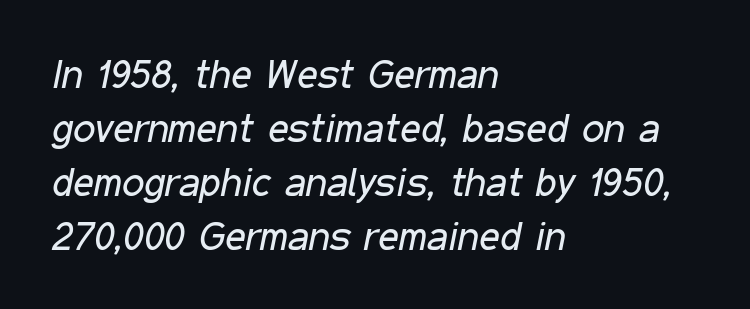
The passage shown is not underscored anywhere. These lines are rendered in a variable-pitch font. The text carries the slant typical of an italic or oblique font. Interline gaps are of average width in this sample. The face used here is rendered with its standard letterfit.
